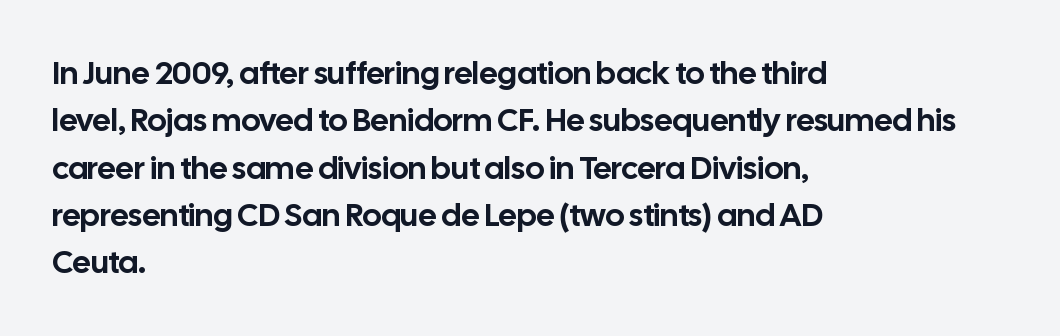
Horizontal alignment here is leftward, the default for most running prose. You could not count columns in this text — the font is proportionally spaced. Descender tails drop into unmarked territory. The letterforms sit shoulder to shoulder at normal distance.
